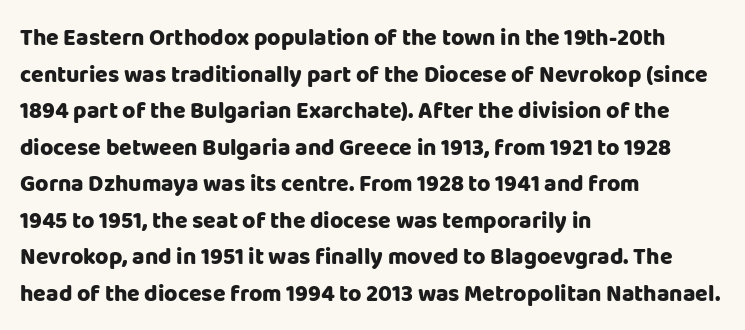
Q: Is the text bold? A: Yes.
Q: Is the text italic (slanted)? A: No, it is upright.
Q: Is the text underlined? A: No.
Q: How is the paragraph aligned? A: Left-aligned.
Q: Is the spacing between letters normal or unusually wide? A: Normal.
Q: Is the spacing between lines tight, normal or loose? A: Normal.
